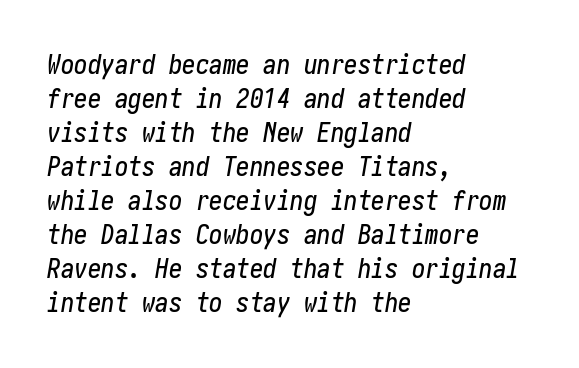
The image shows 27 px text type, italic (leaning right); set left-aligned, normal line spacing (1.26x), normal letter spacing, not underlined.
